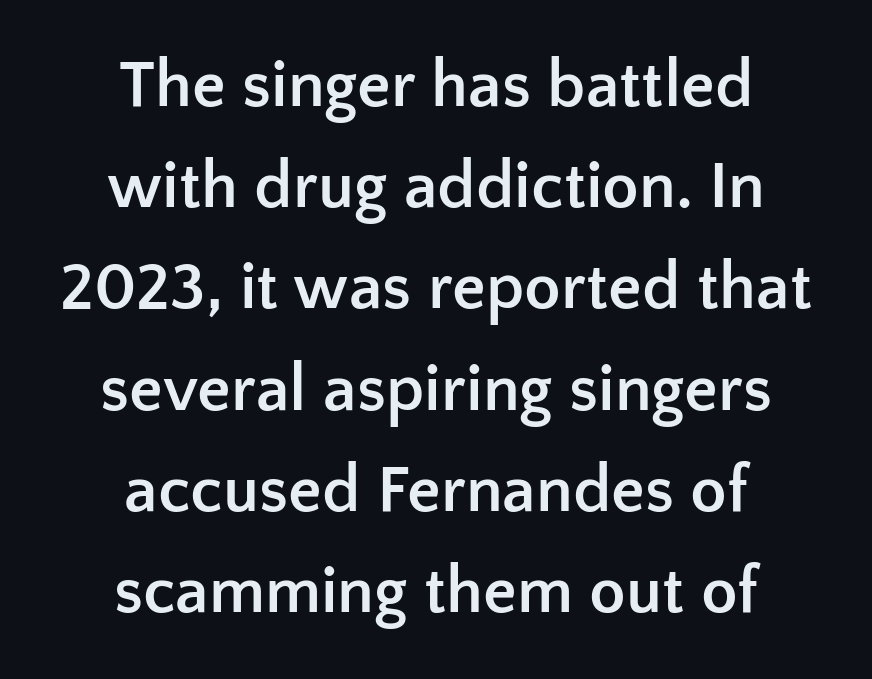
{"serif": "no", "italic": "no", "bold": "yes", "weight": "semibold", "width": "normal", "stroke_contrast": "low", "x_height": "medium", "monospaced": "no", "underline": "no", "align": "center", "line_spacing": "normal", "line_spacing_ratio": 1.51, "letter_spacing": "normal", "letter_spacing_em": 0.0, "glyph_px": 67}
